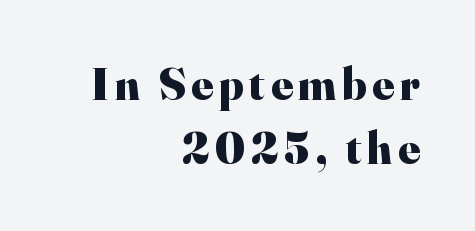
Q: Is the text bold? A: Yes.
Q: Is the text italic (slanted)? A: No, it is upright.
Q: Is the typeface a serif or a sans-serif typeface? A: Serif.
Q: Is the text underlined? A: No.
Q: How is the paragraph aligned? A: Right-aligned.
Q: Is the spacing between lines tight, normal or loose? A: Normal.
Q: Width (condensed, normal, or wide)? A: Normal.
Q: Stroke contrast? A: High.
Q: x-height? A: Small.
Q: Monospaced? A: No.
